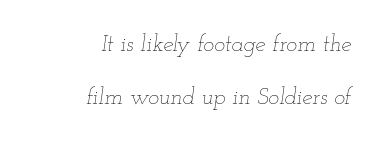
Q: Is the text bold? A: No.
Q: Is the text italic (slanted)? A: Yes, it leans right by about 12 degrees.
Q: Is the text underlined? A: No.
Q: How is the paragraph aligned? A: Right-aligned.
Q: Is the spacing between letters normal or unusually wide? A: Normal.
Q: Is the spacing between lines tight, normal or loose? A: Loose.
